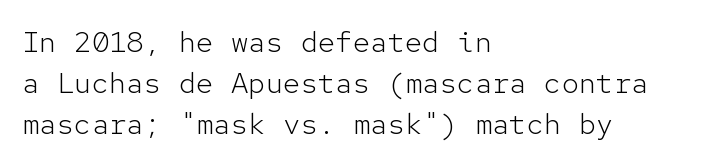
Q: Is the text bold? A: No.
Q: Is the text italic (slanted)? A: No, it is upright.
Q: Is the typeface a serif or a sans-serif typeface? A: Sans-serif.
Q: Is the text underlined? A: No.
Q: How is the paragraph aligned? A: Left-aligned.
Q: Is the spacing between letters normal or unusually wide? A: Normal.
Q: Is the spacing between lines tight, normal or loose? A: Normal.
Q: Width (condensed, normal, or wide)? A: Normal.
Q: Stroke contrast? A: Low.
Q: x-height? A: Medium.
Q: Monospaced? A: Yes.
